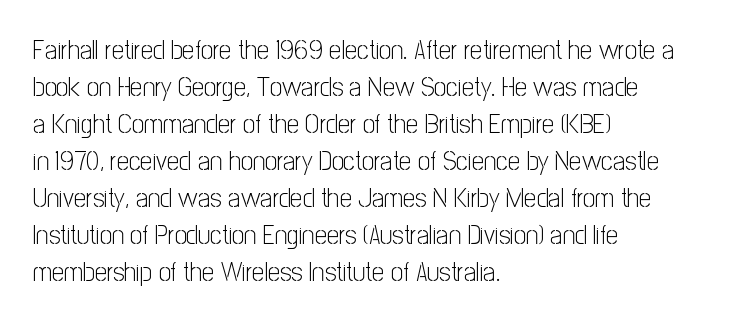
Q: Is the text bold? A: No.
Q: Is the text italic (slanted)? A: No, it is upright.
Q: Is the text underlined? A: No.
Q: How is the paragraph aligned? A: Left-aligned.
Q: Is the spacing between letters normal or unusually wide? A: Normal.
Q: Is the spacing between lines tight, normal or loose? A: Normal.
